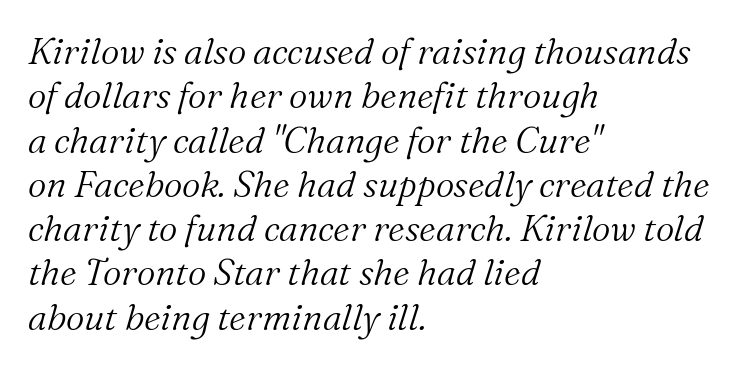
Slanted lettering throughout. Look at the bottom of the vertical strokes: they flare into serifs here. Think standard paragraph weight, or any step lighter than that. Each line starts at the same left margin while the right side varies.
